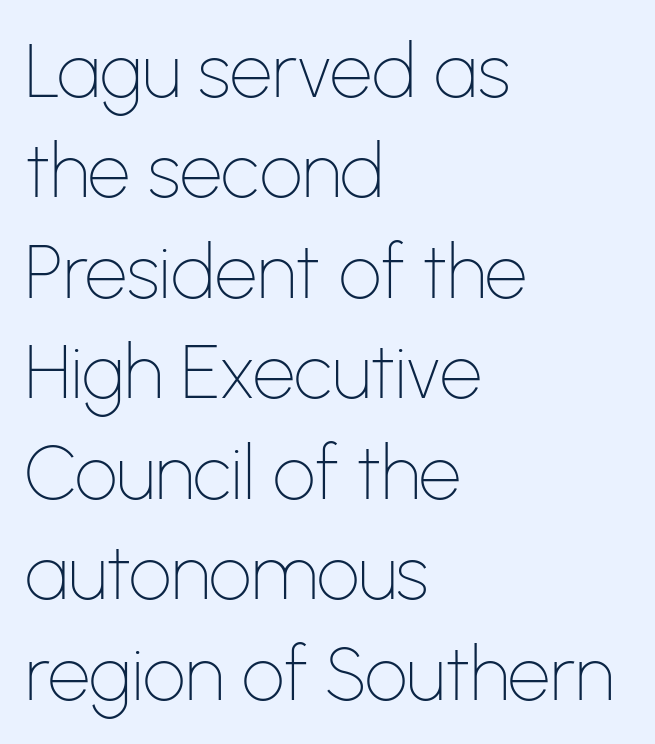
Q: Is the text bold? A: No.
Q: Is the text italic (slanted)? A: No, it is upright.
Q: Is the typeface a serif or a sans-serif typeface? A: Sans-serif.
Q: Is the text underlined? A: No.
Q: How is the paragraph aligned? A: Left-aligned.
Q: Is the spacing between letters normal or unusually wide? A: Normal.
Q: Is the spacing between lines tight, normal or loose? A: Normal.
Q: Width (condensed, normal, or wide)? A: Normal.
Q: Stroke contrast? A: Low.
Q: x-height? A: Medium.
Q: Monospaced? A: No.
